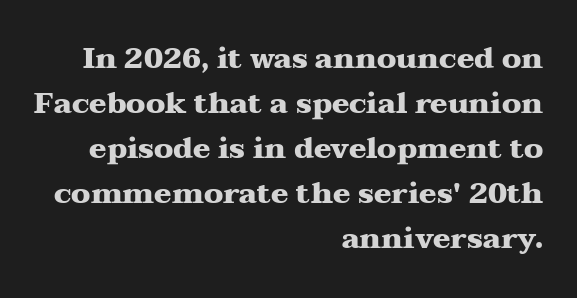
You can tell it's not italic because the verticals are truly vertical. Baseline-to-baseline distance is the conventional proportion of letter height. Emphasis by weight is at full strength: bold. The zone under the glyphs is completely vacant. Varying glyph widths throughout — classic text-font behaviour. Is the block centered? No — it sits flush against the right margin.
